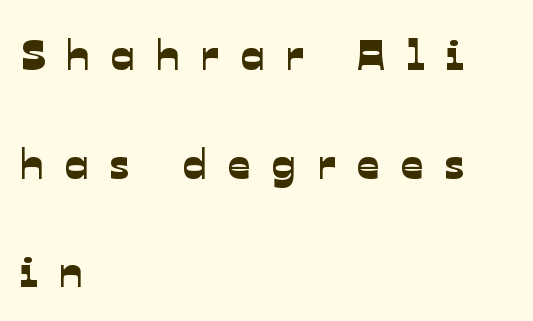
A bare baseline throughout the passage. Does extra space separate the letters? Yes, quite a lot of it. The compositor pushed each line to the left boundary. Varying glyph widths throughout — classic text-font behaviour. A typesetter would call this leading open, well beyond the default. Serifs: no, the terminals of the letterforms are clean.
